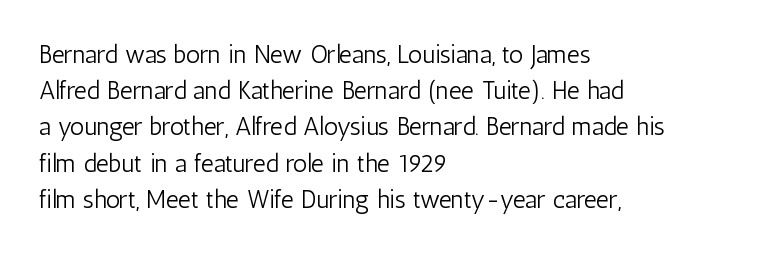
{"italic": "no", "bold": "no", "underline": "no", "align": "left", "line_spacing": "normal", "line_spacing_ratio": 1.45, "letter_spacing": "normal", "letter_spacing_em": 0.0, "glyph_px": 25}
